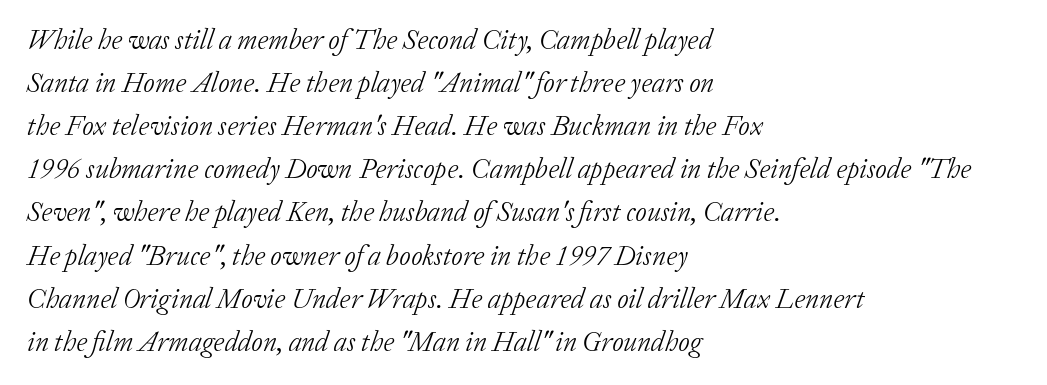
{"serif": "yes", "italic": "yes", "lean": "right", "slant_degrees": 20, "bold": "no", "weight": "light", "width": "normal", "stroke_contrast": "low", "x_height": "medium", "monospaced": "no", "underline": "no", "align": "left", "line_spacing": "normal", "line_spacing_ratio": 1.54, "letter_spacing": "normal", "letter_spacing_em": 0.0, "glyph_px": 28}
